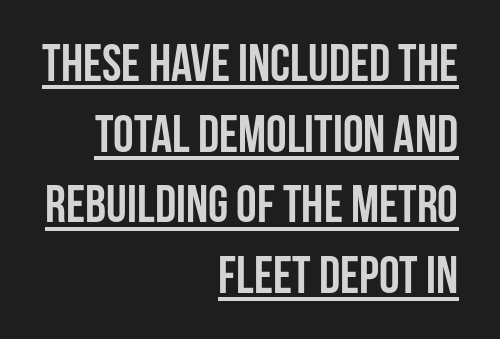
Q: Is the text bold? A: Yes.
Q: Is the text italic (slanted)? A: No, it is upright.
Q: Is the typeface a serif or a sans-serif typeface? A: Sans-serif.
Q: Is the text underlined? A: Yes.
Q: How is the paragraph aligned? A: Right-aligned.
Q: Is the spacing between letters normal or unusually wide? A: Normal.
Q: Is the spacing between lines tight, normal or loose? A: Normal.
Q: Width (condensed, normal, or wide)? A: Condensed.
Q: Stroke contrast? A: Low.
Q: x-height? A: Large.
Q: Monospaced? A: No.
